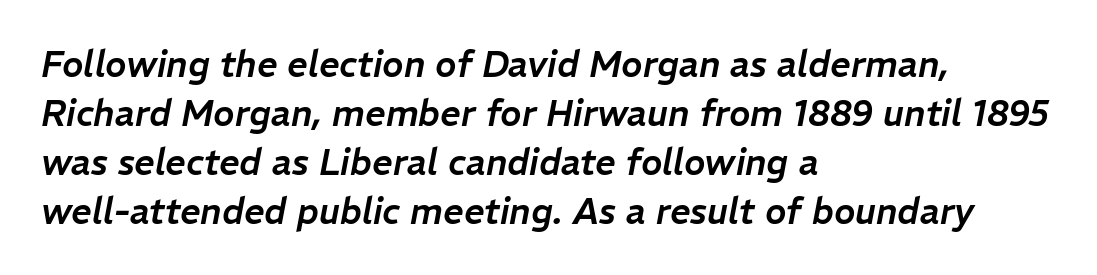
{"italic": "yes", "lean": "right", "slant_degrees": 11, "width": "normal", "stroke_contrast": "low", "x_height": "medium", "monospaced": "no", "underline": "no", "align": "left", "line_spacing": "normal", "line_spacing_ratio": 1.36, "letter_spacing": "normal", "letter_spacing_em": 0.0, "glyph_px": 36}
